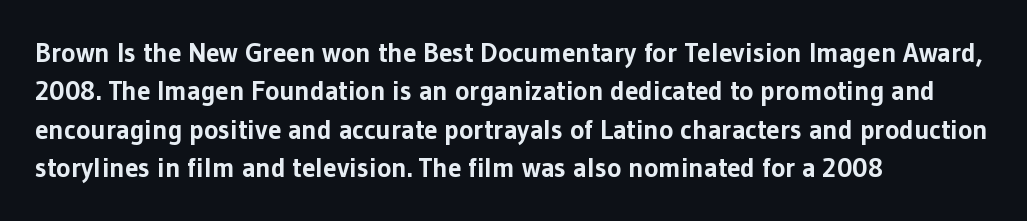
Glyph-to-glyph distance matches everyday printed text. Notice how thick the strokes are: this is what a full bold looks like. A normal amount of white space separates one row of letters from the next. Only glyphs here, with clear space below each row. Vertical strokes here are truly vertical.
